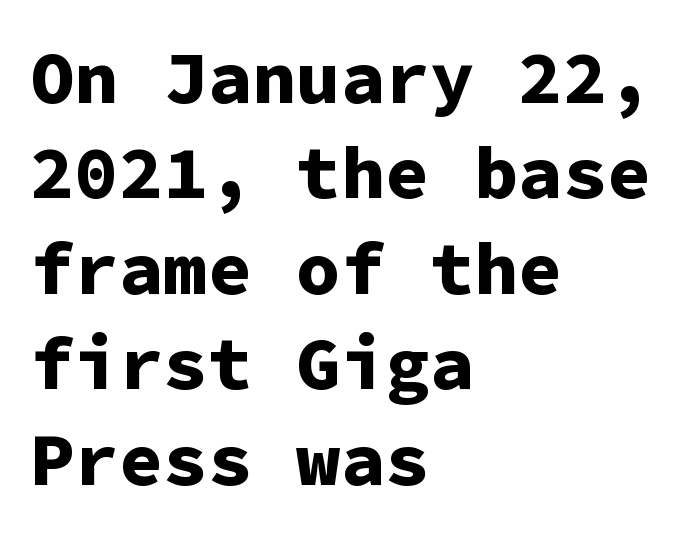
Q: Is the text bold? A: Yes.
Q: Is the text italic (slanted)? A: No, it is upright.
Q: Is the typeface a serif or a sans-serif typeface? A: Sans-serif.
Q: Is the text underlined? A: No.
Q: How is the paragraph aligned? A: Left-aligned.
Q: Is the spacing between letters normal or unusually wide? A: Normal.
Q: Is the spacing between lines tight, normal or loose? A: Normal.
Q: Width (condensed, normal, or wide)? A: Normal.
Q: Stroke contrast? A: Low.
Q: x-height? A: Medium.
Q: Monospaced? A: Yes.
